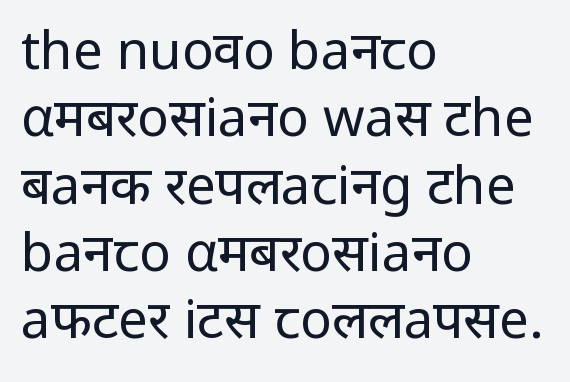
Q: Is the text bold? A: No.
Q: Is the text italic (slanted)? A: No, it is upright.
Q: Is the typeface a serif or a sans-serif typeface? A: Sans-serif.
Q: Is the text underlined? A: No.
Q: How is the paragraph aligned? A: Left-aligned.
Q: Is the spacing between letters normal or unusually wide? A: Normal.
Q: Is the spacing between lines tight, normal or loose? A: Normal.
Q: Width (condensed, normal, or wide)? A: Normal.
Q: Stroke contrast? A: Low.
Q: x-height? A: Medium.
Q: Monospaced? A: No.
